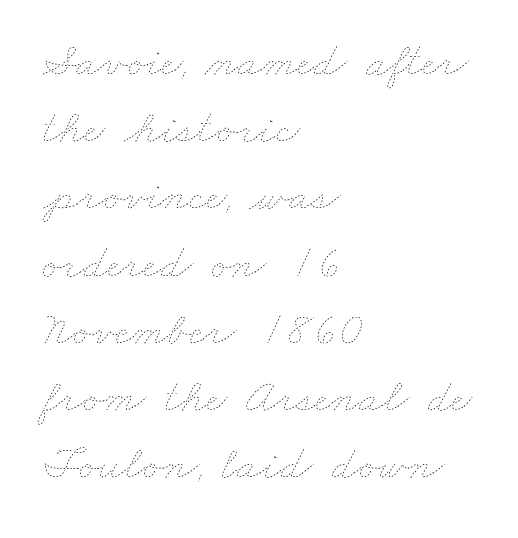
A typesetter would call this proportional, since set widths differ per character. Visually the block forms a straight wall on the left and a jagged coastline on the right. The cut favours lightness, reaching ordinary text weight at its darkest. Is there much room between lines? A standard amount, neither cramped nor airy.
